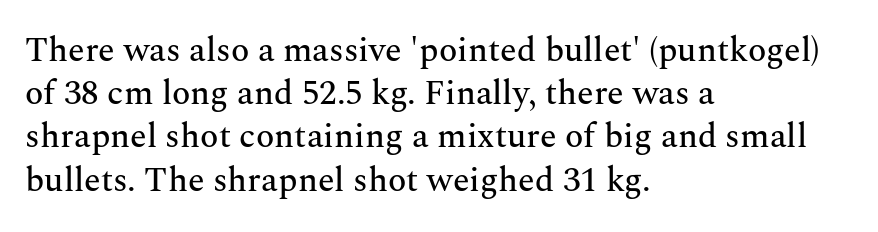
Q: Is the text italic (slanted)? A: No, it is upright.
Q: Is the typeface a serif or a sans-serif typeface? A: Serif.
Q: Is the text underlined? A: No.
Q: How is the paragraph aligned? A: Left-aligned.
Q: Is the spacing between letters normal or unusually wide? A: Normal.
Q: Is the spacing between lines tight, normal or loose? A: Normal.
Q: Width (condensed, normal, or wide)? A: Normal.
Q: Stroke contrast? A: Medium.
Q: x-height? A: Medium.
Q: Monospaced? A: No.
